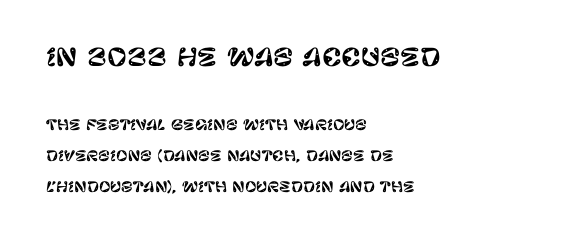
A student would call this left alignment; a typographer would say flush left, rag right. The emphasis by scale lands on block number one, above. Descender tails drop into unmarked territory. The passage shown stacks its lines with a broad gap.
